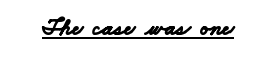
The image shows 24 px bold type; set normal letter spacing, underlined.
